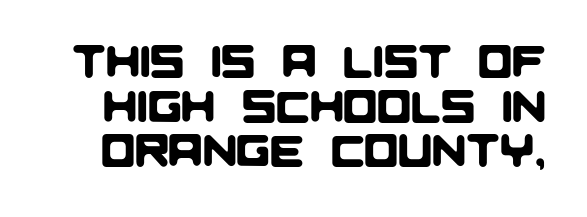
These lines keep a tight, regular rhythm from letter to letter. In terms of leading, this rendering errs on the cramped side. The letters advance in unequal steps, a hallmark of proportional type. The characters display no serif detailing; their extremities are plain.
